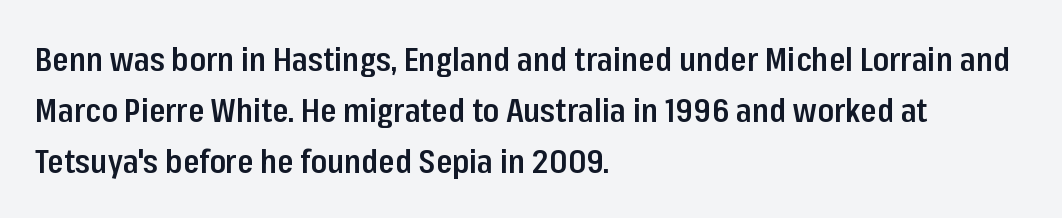
{"serif": "no", "italic": "no", "bold": "semi", "weight": "semibold", "width": "condensed", "stroke_contrast": "low", "x_height": "medium", "monospaced": "no", "underline": "no", "align": "left", "line_spacing": "normal", "line_spacing_ratio": 1.54, "letter_spacing": "normal", "letter_spacing_em": 0.0, "glyph_px": 33}
